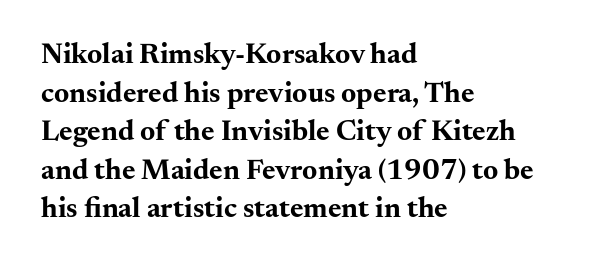
The image shows 29 px bold, wide serif type, upright; set left-aligned, normal line spacing (1.33x), normal letter spacing, not underlined; medium stroke contrast and a small x-height.
